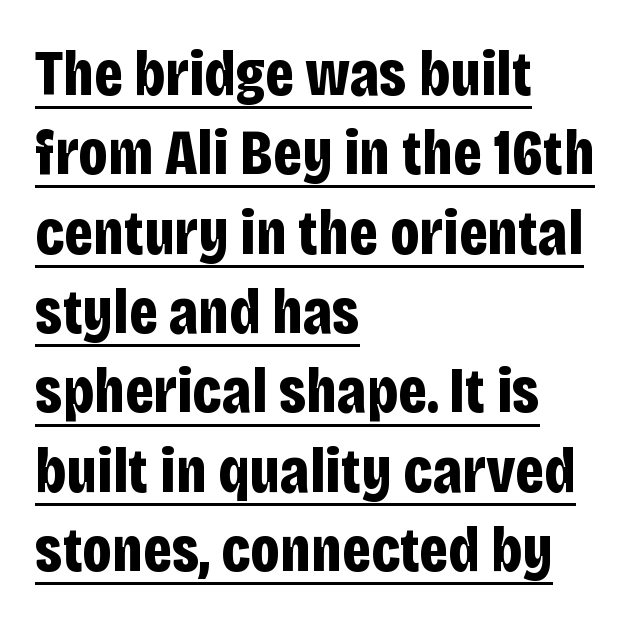
The image shows 64 px bold, condensed sans-serif type, upright; set left-aligned, line spacing 1.24x, normal letter spacing, underlined; low stroke contrast and a large x-height.
